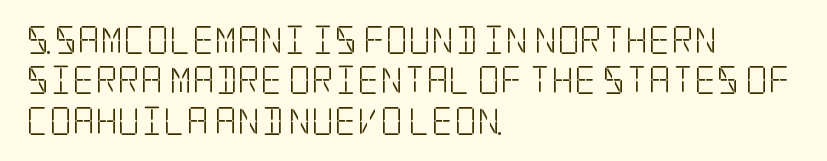
The specimen reads as upright at a glance. The horizontal fit of the characters is conventional and even. Yep, those are serifs on the letters. Is there much room between lines? A standard amount, neither cramped nor airy.
